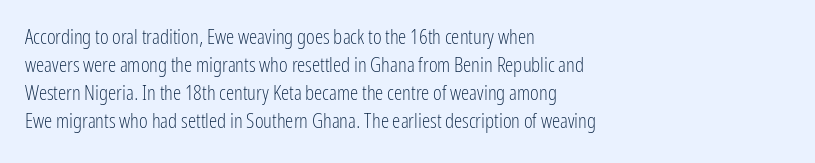
Q: Is the text bold? A: No.
Q: Is the text italic (slanted)? A: No, it is upright.
Q: Is the text underlined? A: No.
Q: How is the paragraph aligned? A: Left-aligned.
Q: Is the spacing between letters normal or unusually wide? A: Normal.
Q: Is the spacing between lines tight, normal or loose? A: Normal.
